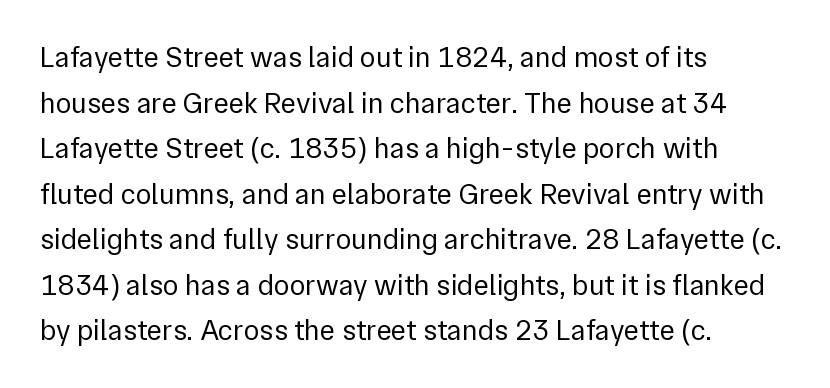
{"serif": "no", "italic": "no", "bold": "no", "weight": "regular", "width": "normal", "x_height": "medium", "monospaced": "no", "underline": "no", "align": "left", "line_spacing": "normal", "line_spacing_ratio": 1.57, "letter_spacing": "normal", "letter_spacing_em": 0.0, "glyph_px": 29}
